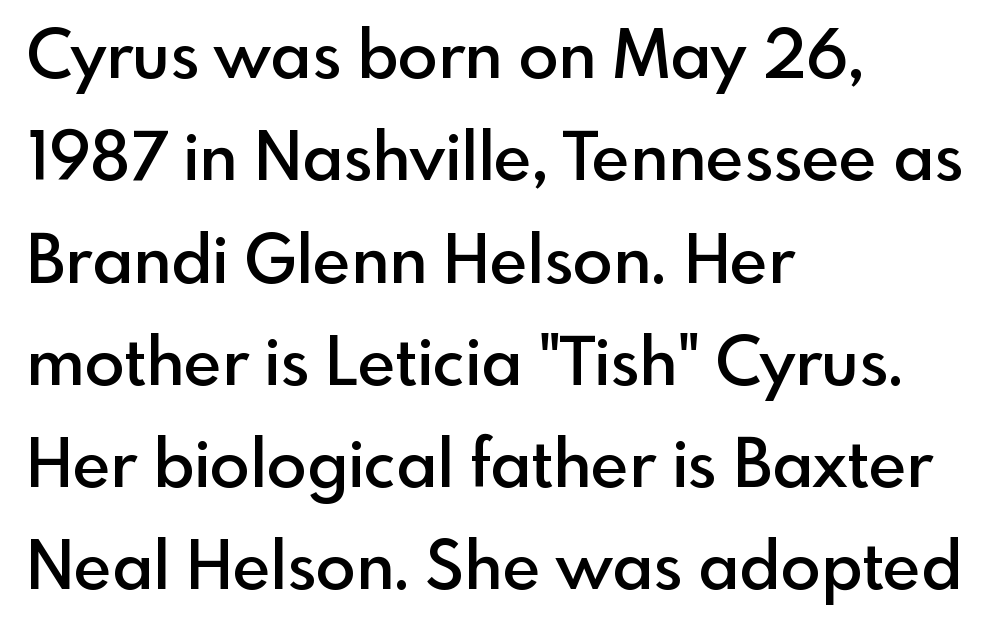
Nothing unusual about the tracking: characters are spaced as the font intends. The rendering uses a semibold face; strokes are thickened but not to full bold. Regarding leading, the lines here are spaced in the standard way. Nope, no serifs anywhere on these letters.
